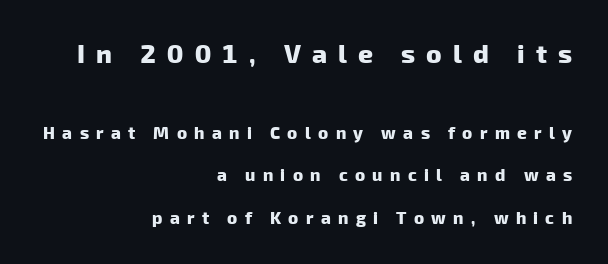
Q: Is the text bold? A: Yes.
Q: Is the text underlined? A: No.
Q: How is the paragraph aligned? A: Right-aligned.
Q: Is the spacing between letters normal or unusually wide? A: Unusually wide.
Q: Is the spacing between lines tight, normal or loose? A: Loose.
Q: Which block of text is set in a larger size, the first (top) or the second (bottom)? A: The first (top) one.
